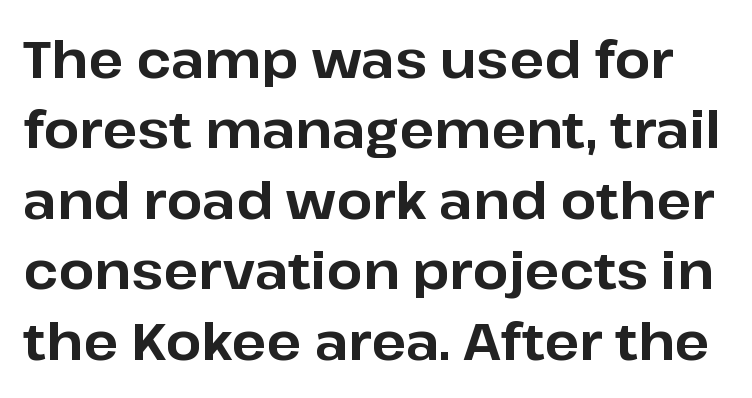
Does the weight exceed regular? Yes, all the way to bold. Glyph-to-glyph distance matches everyday printed text. Rendered with straight, roman letterforms. Classification — sans serif. The space beneath each line is pristine and unruled. If you measured baseline to baseline, you'd find a middling distance.
